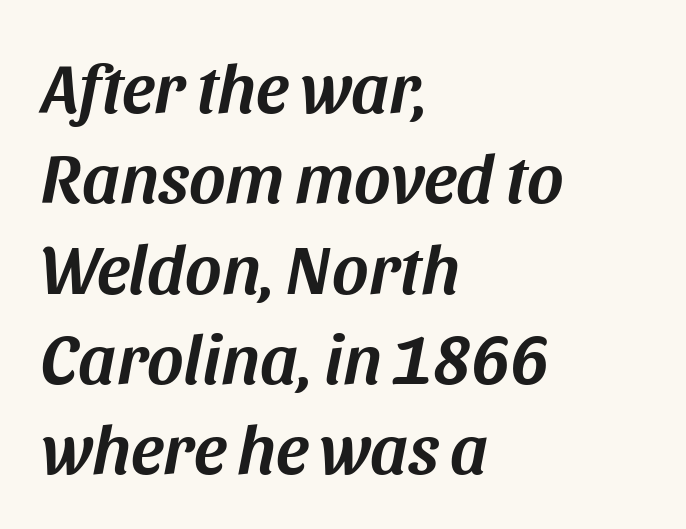
{"italic": "yes", "lean": "right", "slant_degrees": 11, "width": "normal", "stroke_contrast": "medium", "x_height": "large", "monospaced": "no", "underline": "no", "align": "left", "line_spacing": "normal", "line_spacing_ratio": 1.29, "letter_spacing": "normal", "letter_spacing_em": 0.0, "glyph_px": 70}
